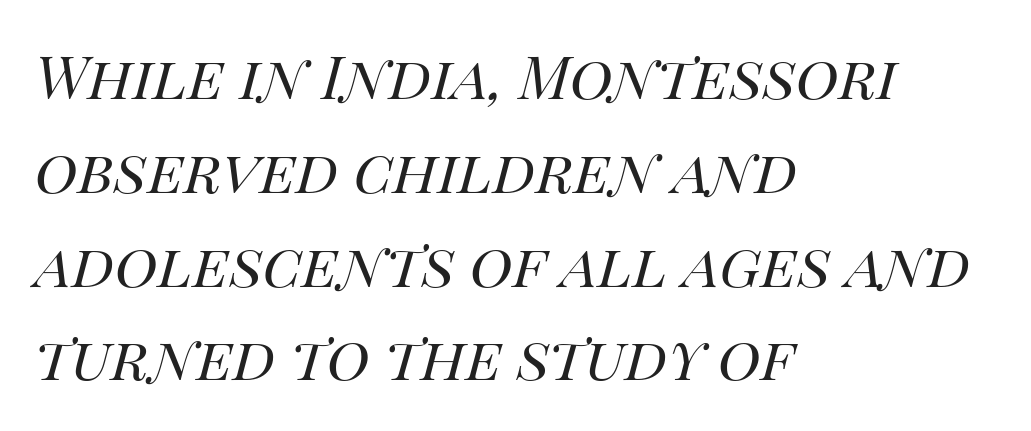
Q: Is the text bold? A: No.
Q: Is the text italic (slanted)? A: Yes, it leans right by about 14 degrees.
Q: Is the text underlined? A: No.
Q: How is the paragraph aligned? A: Left-aligned.
Q: Is the spacing between letters normal or unusually wide? A: Normal.
Q: Is the spacing between lines tight, normal or loose? A: Normal.
Q: Width (condensed, normal, or wide)? A: Normal.
Q: Stroke contrast? A: High.
Q: x-height? A: Large.
Q: Monospaced? A: No.
